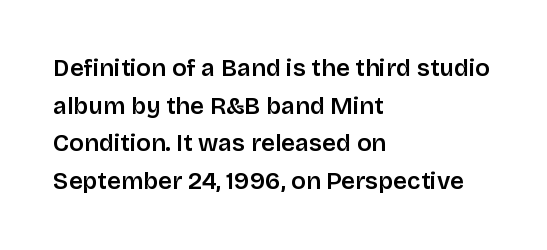
Q: Is the text bold? A: Semi-bold.
Q: Is the text italic (slanted)? A: No, it is upright.
Q: Is the text underlined? A: No.
Q: How is the paragraph aligned? A: Left-aligned.
Q: Is the spacing between letters normal or unusually wide? A: Normal.
Q: Is the spacing between lines tight, normal or loose? A: Normal.
